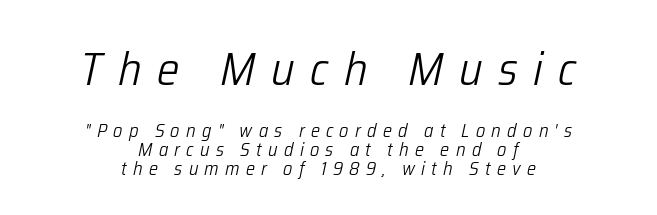
{"italic": "yes", "lean": "right", "slant_degrees": 12, "bold": "no", "weight": "light", "width": "condensed", "stroke_contrast": "low", "x_height": "medium", "monospaced": "no", "underline": "no", "align": "center", "line_spacing": "tight", "line_spacing_ratio": 0.99, "letter_spacing": "wide", "letter_spacing_em": 0.33, "larger_block": "first", "size_ratio": 2.47, "glyph_px": 47}
